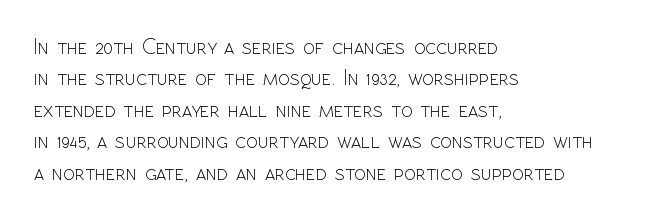
The image shows 22 px text type, upright; set left-aligned, normal line spacing (1.43x), normal letter spacing, not underlined.
